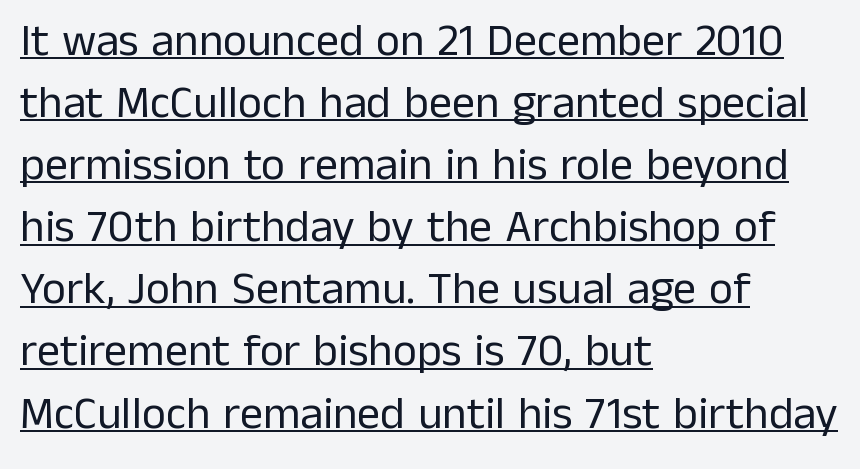
The image shows 46 px regular-weight sans-serif type, upright; set left-aligned, normal line spacing (1.35x), normal letter spacing, underlined; low stroke contrast and a medium x-height.
